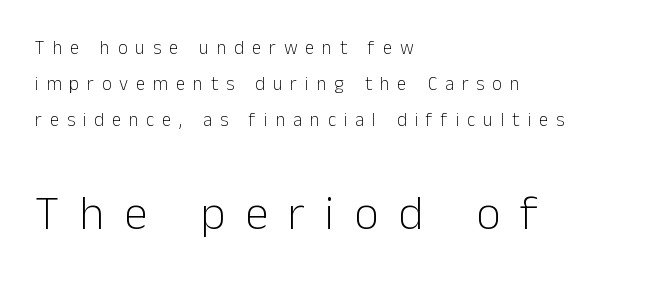
Q: Is the text bold? A: No.
Q: Is the text italic (slanted)? A: No, it is upright.
Q: Is the typeface a serif or a sans-serif typeface? A: Sans-serif.
Q: Is the text underlined? A: No.
Q: How is the paragraph aligned? A: Left-aligned.
Q: Is the spacing between letters normal or unusually wide? A: Unusually wide.
Q: Which block of text is set in a larger size, the first (top) or the second (bottom)? A: The second (bottom) one.
Q: Width (condensed, normal, or wide)? A: Normal.
Q: Stroke contrast? A: Low.
Q: x-height? A: Medium.
Q: Monospaced? A: No.
